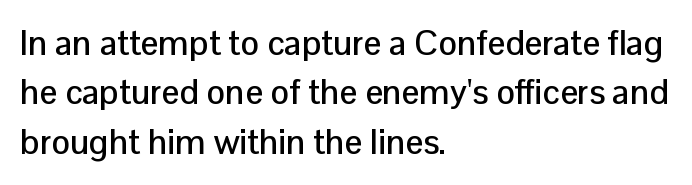
Q: Is the text italic (slanted)? A: No, it is upright.
Q: Is the typeface a serif or a sans-serif typeface? A: Sans-serif.
Q: Is the text underlined? A: No.
Q: How is the paragraph aligned? A: Left-aligned.
Q: Is the spacing between letters normal or unusually wide? A: Normal.
Q: Is the spacing between lines tight, normal or loose? A: Normal.
Q: Width (condensed, normal, or wide)? A: Normal.
Q: Stroke contrast? A: Low.
Q: x-height? A: Medium.
Q: Monospaced? A: No.
